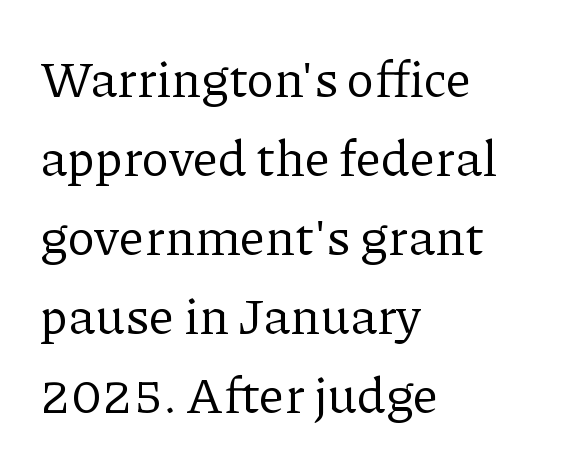
The image shows 51 px regular-weight serif type, upright; set left-aligned, normal line spacing (1.55x), normal letter spacing, not underlined; low stroke contrast and a medium x-height.
